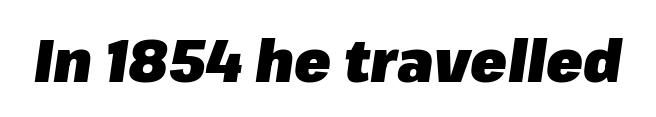
Q: Is the text bold? A: Yes.
Q: Is the text italic (slanted)? A: Yes, it leans right by about 8 degrees.
Q: Is the text underlined? A: No.
Q: Is the spacing between letters normal or unusually wide? A: Normal.
Q: Width (condensed, normal, or wide)? A: Normal.
Q: Stroke contrast? A: Low.
Q: x-height? A: Medium.
Q: Monospaced? A: No.
